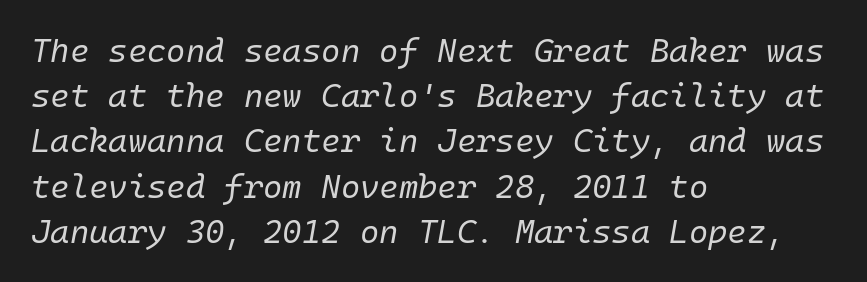
Horizontal bands of white between lines are of average thickness. A typesetter would call this zero additional tracking. Unmarked baselines from the first word to the last. Visually the block forms a straight wall on the left and a jagged coastline on the right. The glyphs look as if they've been sheared to an angle.
